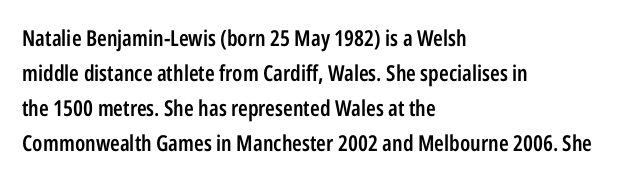
The image shows 22 px text type, upright; set left-aligned, normal line spacing (1.59x), normal letter spacing, not underlined.
